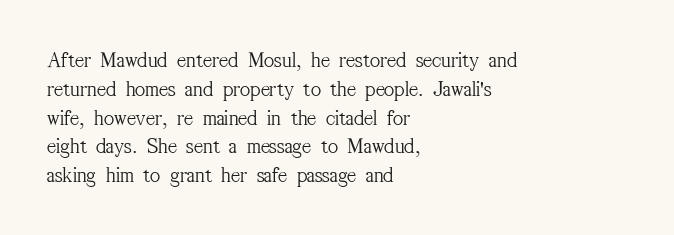
No extra ink here — the face is not bold. The ragged edge is on the right, which tells us the setting is flush left. Decoration check: the copy has no underline. Between one letter and the next there's only the usual sliver of space. No italicization has been applied; the sample stays upright. Successive baselines arrive at the customary interval.
